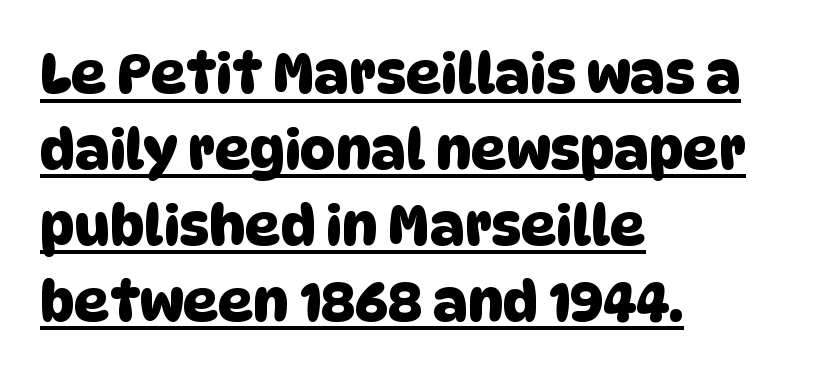
The image shows 55 px sans-serif type; set left-aligned, normal line spacing (1.38x), normal letter spacing, underlined; low stroke contrast and a large x-height.
